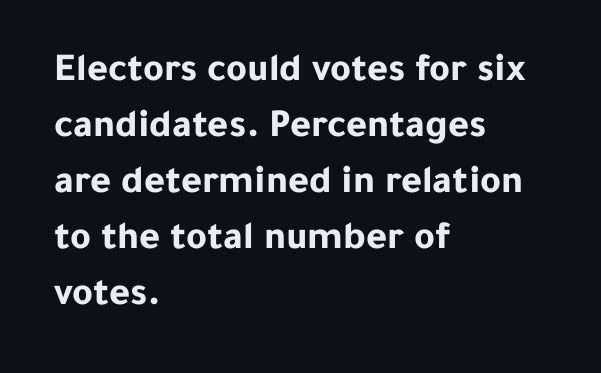
{"serif": "no", "italic": "no", "bold": "yes", "weight": "bold", "width": "normal", "stroke_contrast": "low", "x_height": "medium", "monospaced": "no", "underline": "no", "align": "left", "line_spacing": "normal", "line_spacing_ratio": 1.4, "letter_spacing": "normal", "letter_spacing_em": 0.0, "glyph_px": 40}
